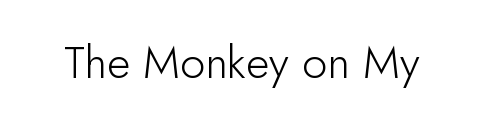
The horizontal fit of the characters is conventional and even. A clean baseline with only descenders dipping below it. Unlike a traditional serif, this face leaves its strokes unadorned. Each letter keeps its own natural width here, so spacing adapts to shape. Notice how the stems are strictly vertical — no italics here.
